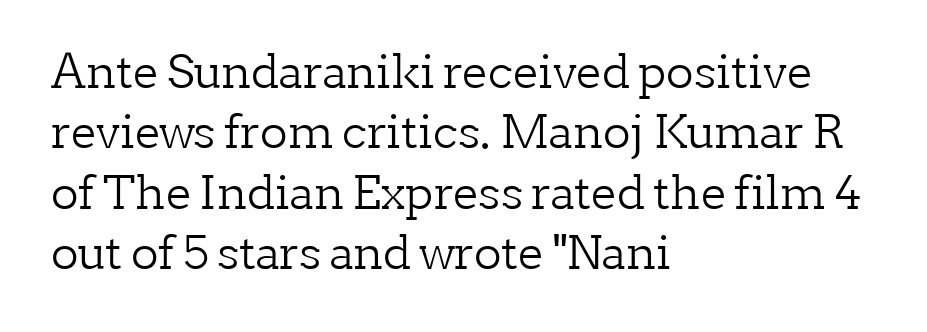
{"serif": "yes", "italic": "no", "bold": "no", "weight": "light", "width": "normal", "stroke_contrast": "low", "x_height": "medium", "monospaced": "no", "underline": "no", "align": "left", "line_spacing": "normal", "line_spacing_ratio": 1.31, "letter_spacing": "normal", "letter_spacing_em": 0.0, "glyph_px": 46}
